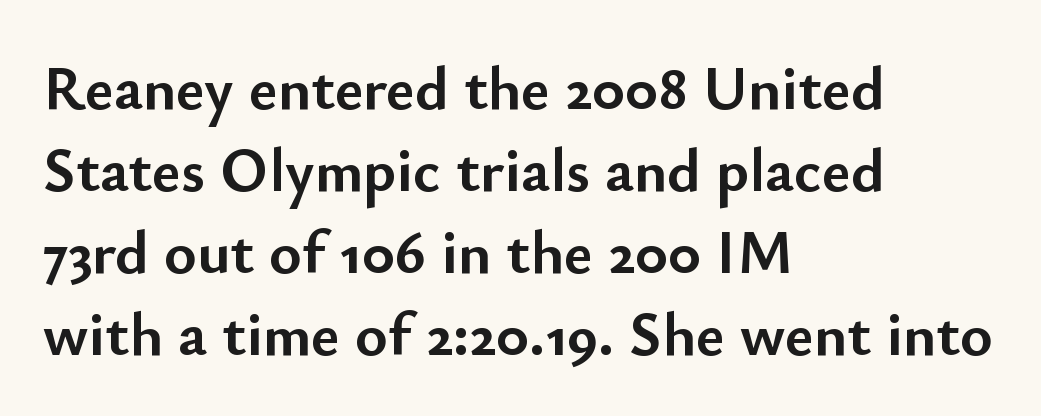
Looks like regular typesetting: each glyph gets only the width it needs. The characters look thick and weighty, a clear bold. Standard letterfit; no display-style spreading of the glyphs. Unlike italic type, these characters show no tilt at all. The leading is moderate, giving the passage an even texture. The space beneath each line is pristine and unruled.
